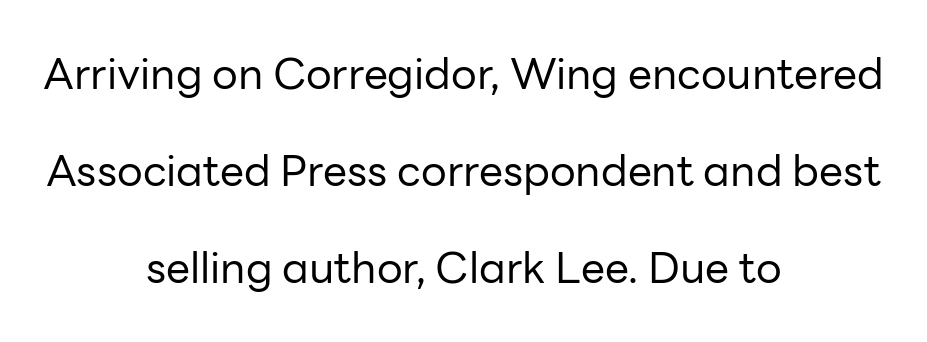
{"serif": "no", "italic": "no", "bold": "no", "weight": "regular", "width": "normal", "stroke_contrast": "low", "x_height": "medium", "monospaced": "no", "underline": "no", "align": "center", "line_spacing": "loose", "line_spacing_ratio": 2.26, "letter_spacing": "normal", "letter_spacing_em": 0.0, "glyph_px": 43}
